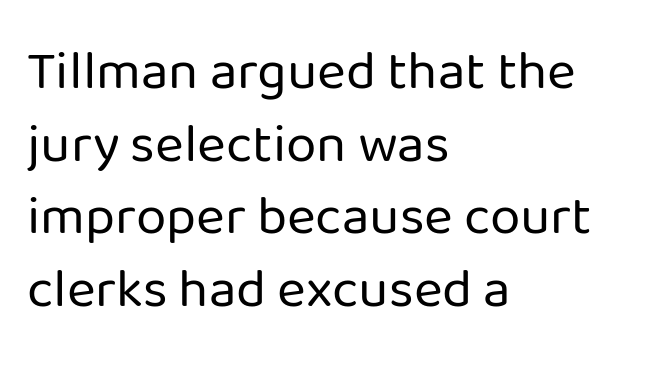
The image shows 55 px regular-weight sans-serif type, upright; set left-aligned, normal line spacing (1.32x), normal letter spacing, not underlined; low stroke contrast and a medium x-height.
